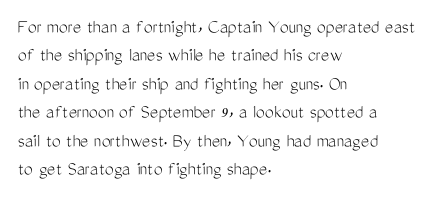
Glyph-to-glyph distance matches everyday printed text. One glance says typical: line gaps are just what's usual. A bare baseline throughout the passage. Does the lettering tilt? It doesn't — this is upright.
